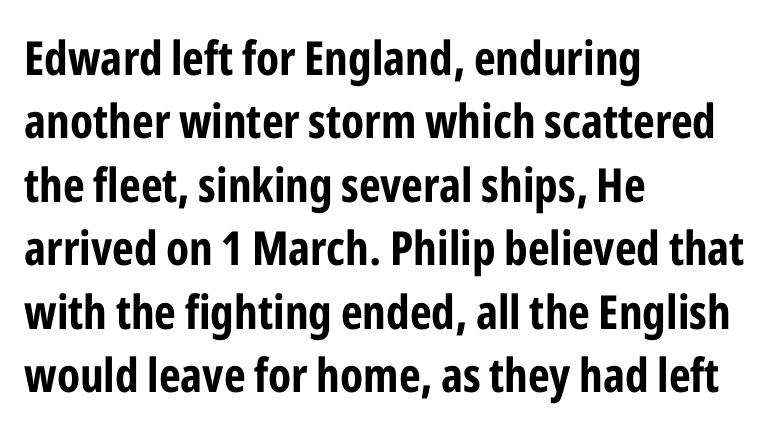
The image shows 47 px bold, condensed sans-serif type, upright; set left-aligned, normal line spacing (1.35x), normal letter spacing, not underlined; low stroke contrast and a medium x-height.
